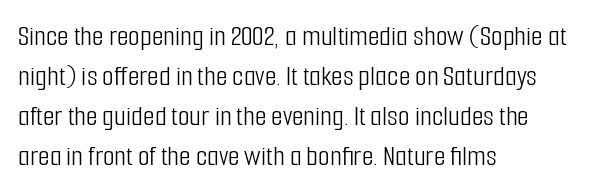
{"serif": "no", "italic": "no", "bold": "no", "weight": "light", "width": "condensed", "stroke_contrast": "low", "x_height": "medium", "monospaced": "no", "underline": "no", "align": "left", "line_spacing": "normal", "line_spacing_ratio": 1.33, "letter_spacing": "normal", "letter_spacing_em": 0.0, "glyph_px": 30}
